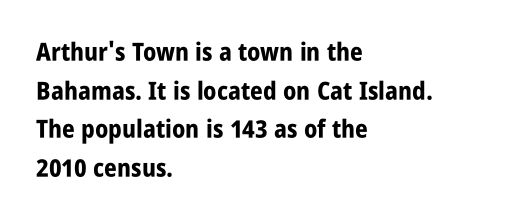
The image shows 25 px bold type, upright; set left-aligned, normal line spacing (1.55x), normal letter spacing, not underlined.
